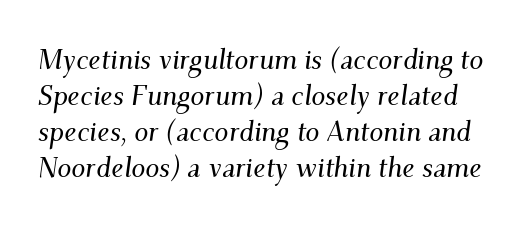
{"serif": "yes", "italic": "yes", "lean": "right", "slant_degrees": 9, "width": "normal", "stroke_contrast": "medium", "x_height": "small", "monospaced": "no", "underline": "no", "line_spacing": "normal", "line_spacing_ratio": 1.28, "letter_spacing": "normal", "letter_spacing_em": 0.0, "glyph_px": 28}
